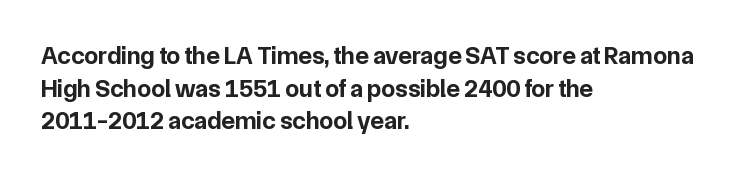
Q: Is the text bold? A: Yes.
Q: Is the text italic (slanted)? A: No, it is upright.
Q: Is the text underlined? A: No.
Q: How is the paragraph aligned? A: Left-aligned.
Q: Is the spacing between letters normal or unusually wide? A: Normal.
Q: Is the spacing between lines tight, normal or loose? A: Normal.
